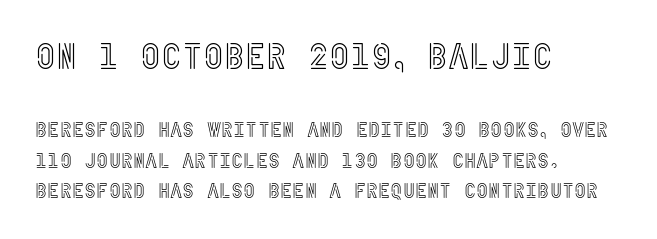
{"italic": "no", "width": "condensed", "x_height": "large", "underline": "no", "align": "left", "line_spacing": "normal", "line_spacing_ratio": 1.47, "letter_spacing": "normal", "letter_spacing_em": 0.0, "larger_block": "first", "size_ratio": 1.71, "glyph_px": 36}
